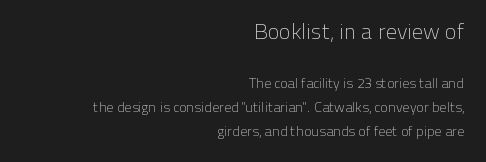
Q: Is the text bold? A: No.
Q: Is the text italic (slanted)? A: No, it is upright.
Q: Is the text underlined? A: No.
Q: How is the paragraph aligned? A: Right-aligned.
Q: Is the spacing between letters normal or unusually wide? A: Normal.
Q: Is the spacing between lines tight, normal or loose? A: Normal.
Q: Which block of text is set in a larger size, the first (top) or the second (bottom)? A: The first (top) one.
